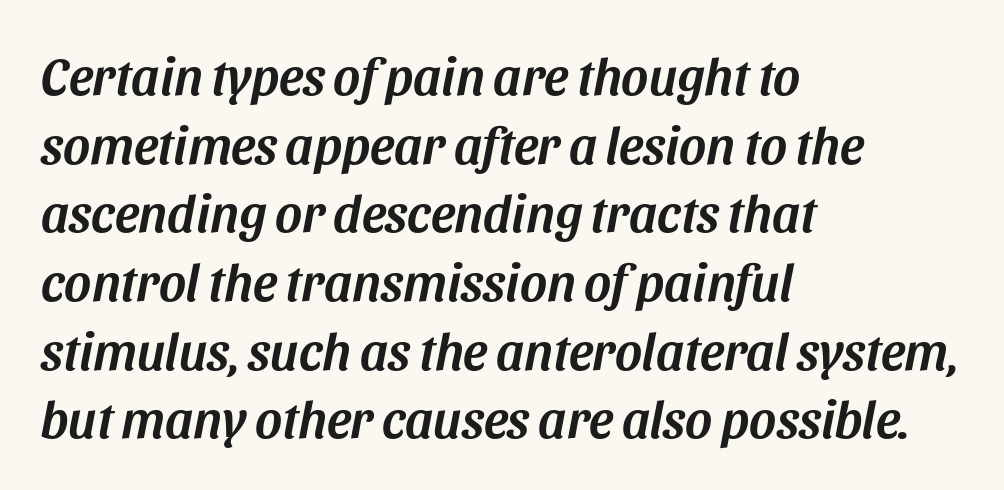
Q: Is the text italic (slanted)? A: Yes, it leans right by about 11 degrees.
Q: Is the text underlined? A: No.
Q: How is the paragraph aligned? A: Left-aligned.
Q: Is the spacing between letters normal or unusually wide? A: Normal.
Q: Is the spacing between lines tight, normal or loose? A: Normal.
Q: Width (condensed, normal, or wide)? A: Normal.
Q: Stroke contrast? A: Medium.
Q: x-height? A: Large.
Q: Monospaced? A: No.
